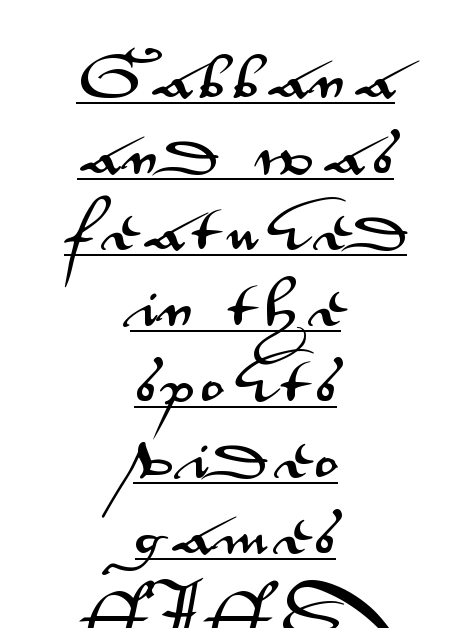
{"serif": "no", "width": "wide", "stroke_contrast": "medium", "x_height": "small", "monospaced": "no", "underline": "yes", "align": "center", "line_spacing": "normal", "line_spacing_ratio": 1.55, "glyph_px": 49}
